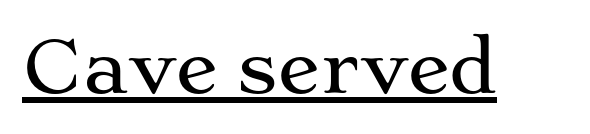
The image shows 71 px wide serif type, upright; set normal letter spacing, underlined; medium stroke contrast and a medium x-height.
